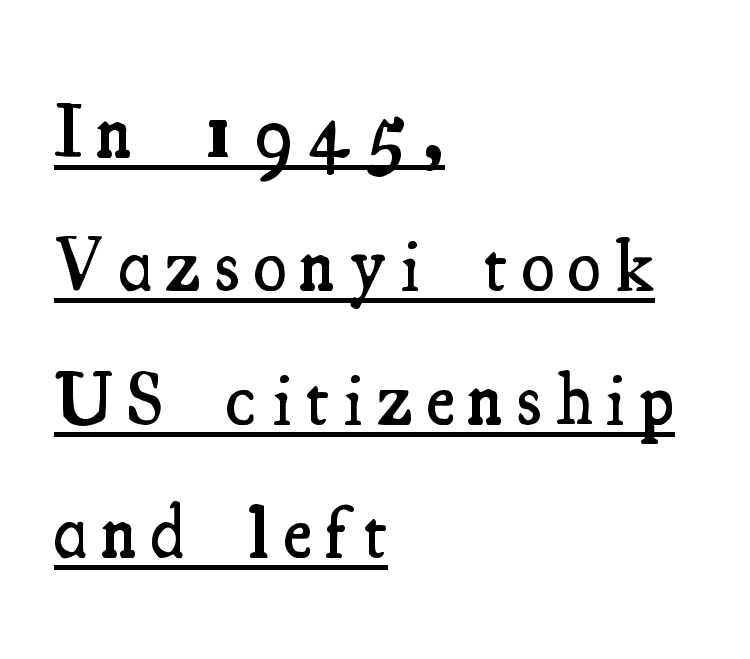
{"serif": "yes", "italic": "no", "bold": "semi", "weight": "semibold", "width": "condensed", "stroke_contrast": "medium", "x_height": "small", "monospaced": "no", "underline": "yes", "align": "left", "line_spacing_ratio": 1.78, "letter_spacing": "wide", "letter_spacing_em": 0.2, "glyph_px": 75}
